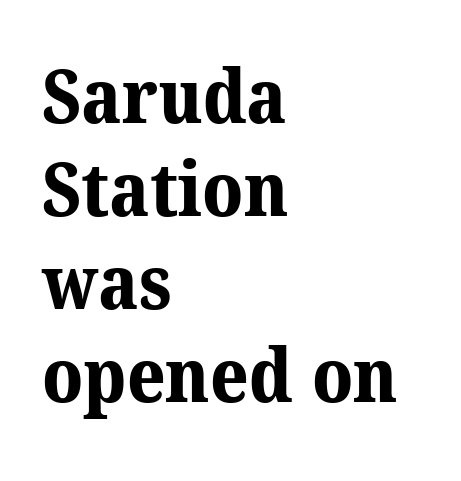
Q: Is the text bold? A: Yes.
Q: Is the typeface a serif or a sans-serif typeface? A: Serif.
Q: Is the text underlined? A: No.
Q: How is the paragraph aligned? A: Left-aligned.
Q: Is the spacing between letters normal or unusually wide? A: Normal.
Q: Width (condensed, normal, or wide)? A: Normal.
Q: Stroke contrast? A: Medium.
Q: x-height? A: Medium.
Q: Monospaced? A: No.
